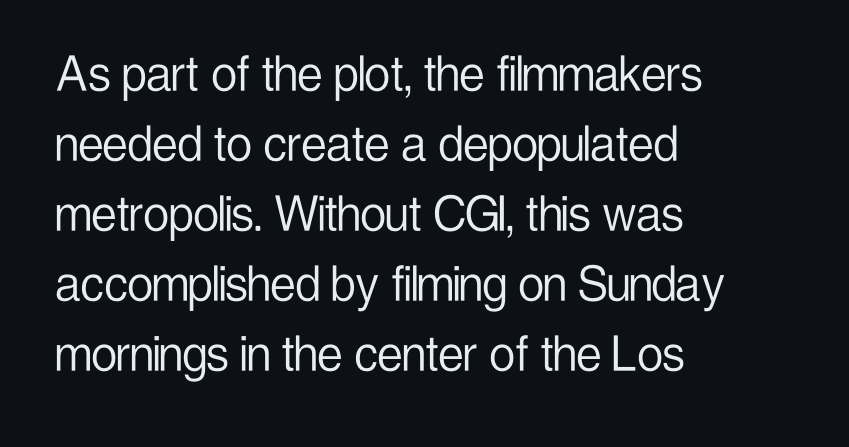
Q: Is the text bold? A: No.
Q: Is the text italic (slanted)? A: No, it is upright.
Q: Is the typeface a serif or a sans-serif typeface? A: Sans-serif.
Q: Is the text underlined? A: No.
Q: How is the paragraph aligned? A: Left-aligned.
Q: Is the spacing between letters normal or unusually wide? A: Normal.
Q: Width (condensed, normal, or wide)? A: Condensed.
Q: Stroke contrast? A: Low.
Q: x-height? A: Medium.
Q: Monospaced? A: No.
